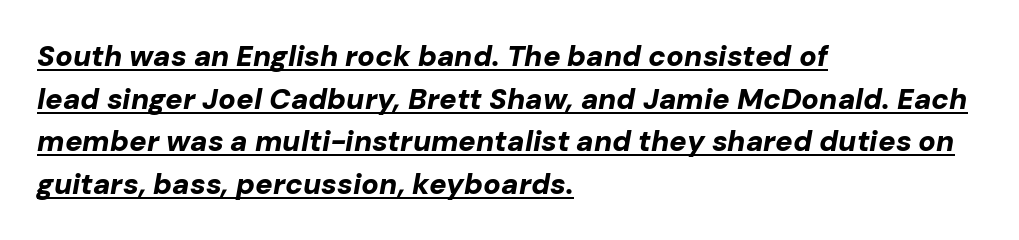
Q: Is the text bold? A: Yes.
Q: Is the text italic (slanted)? A: Yes, it leans right by about 10 degrees.
Q: Is the text underlined? A: Yes.
Q: How is the paragraph aligned? A: Left-aligned.
Q: Is the spacing between letters normal or unusually wide? A: Normal.
Q: Is the spacing between lines tight, normal or loose? A: Normal.
Q: Width (condensed, normal, or wide)? A: Normal.
Q: Stroke contrast? A: Low.
Q: x-height? A: Medium.
Q: Monospaced? A: No.
